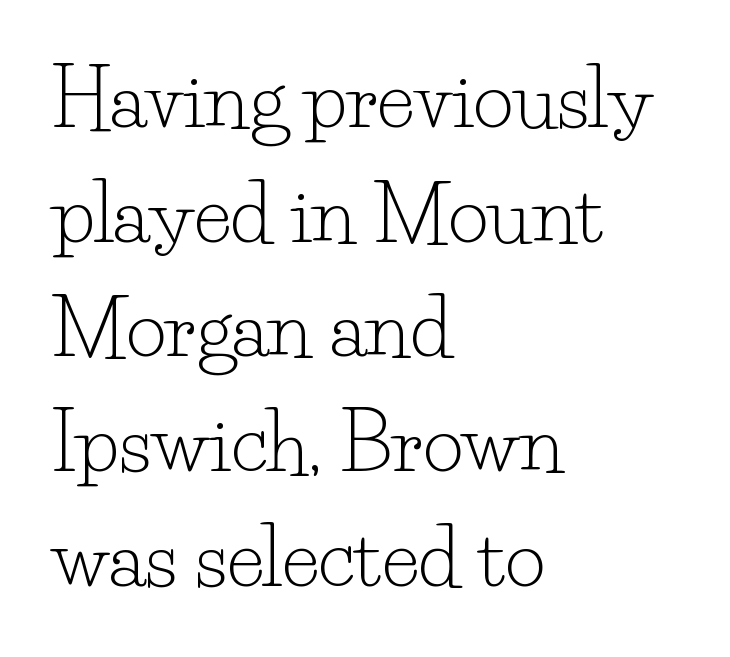
Notice how descenders clear the ascenders below comfortably — that's standard leading. The rag falls on the right side of this text block. Each letter keeps its own natural width here, so spacing adapts to shape. Any mark beneath the type? The region is blank.
